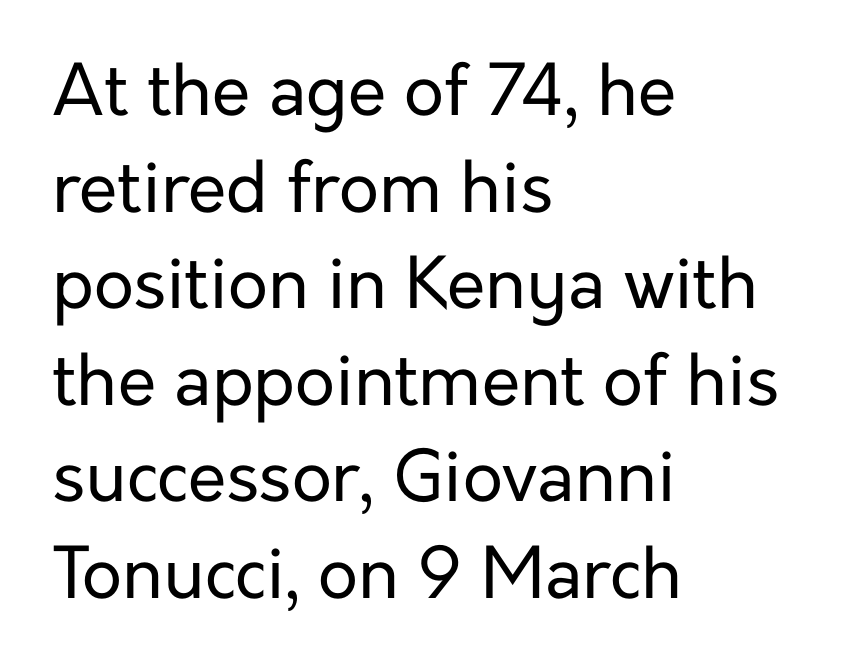
Any mark beneath the type? The region is blank. Font category for this specimen: sans-serif. The typography opts for an upright posture over an oblique one. The line texture is even and compact thanks to regular tracking.
